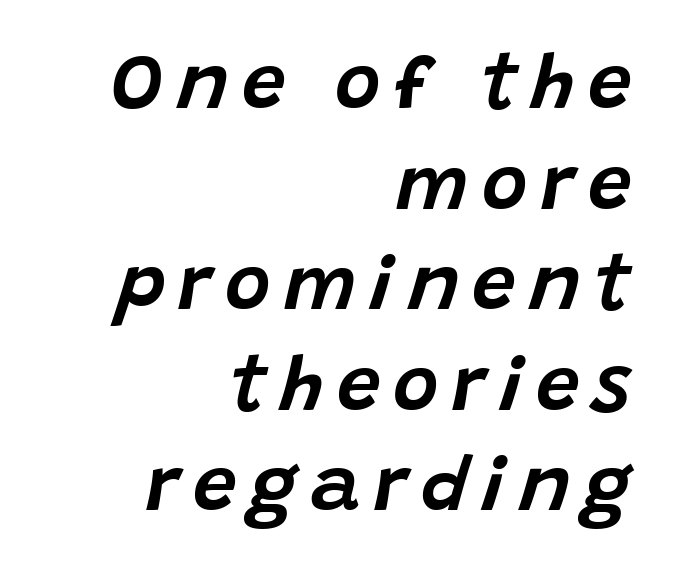
Q: Is the text italic (slanted)? A: Yes, it leans right by about 15 degrees.
Q: Is the text underlined? A: No.
Q: How is the paragraph aligned? A: Right-aligned.
Q: Is the spacing between lines tight, normal or loose? A: Normal.
Q: Width (condensed, normal, or wide)? A: Normal.
Q: Stroke contrast? A: Low.
Q: x-height? A: Large.
Q: Monospaced? A: No.
